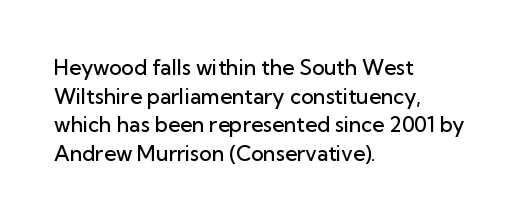
The image shows 21 px text type, upright; set left-aligned, normal line spacing (1.36x), normal letter spacing, not underlined.
